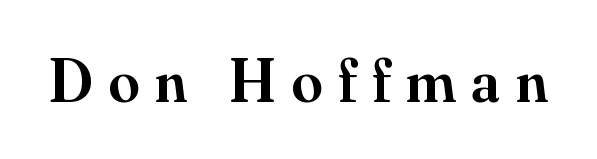
The image shows 62 px semibold serif type, upright; set unusually wide letter spacing (+0.25 em), not underlined; medium stroke contrast and a small x-height.
